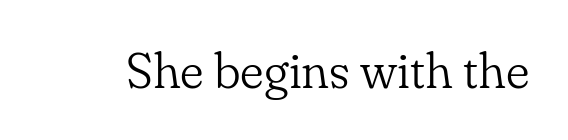
Q: Is the text bold? A: No.
Q: Is the text italic (slanted)? A: No, it is upright.
Q: Is the typeface a serif or a sans-serif typeface? A: Serif.
Q: Is the text underlined? A: No.
Q: Is the spacing between letters normal or unusually wide? A: Normal.
Q: Width (condensed, normal, or wide)? A: Normal.
Q: Stroke contrast? A: Low.
Q: x-height? A: Small.
Q: Monospaced? A: No.
